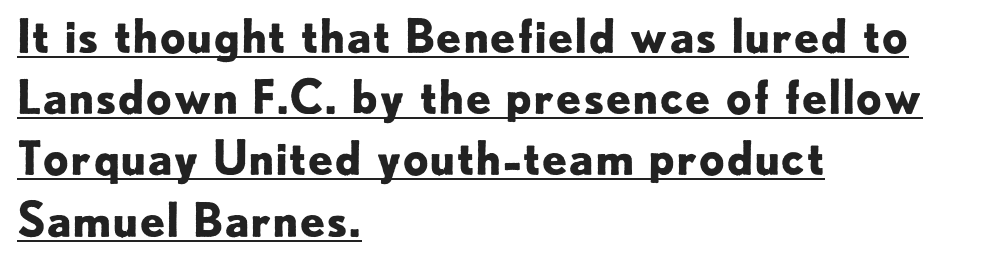
Stroke terminals: plain, sans-serif. The text block is weighted toward the left margin, trailing off unevenly rightward. Is there much room between lines? A standard amount, neither cramped nor airy. The sample's only ornament is a line tracing under the words. Typesetter's note: full bold, strokes at maximum text heaviness.
